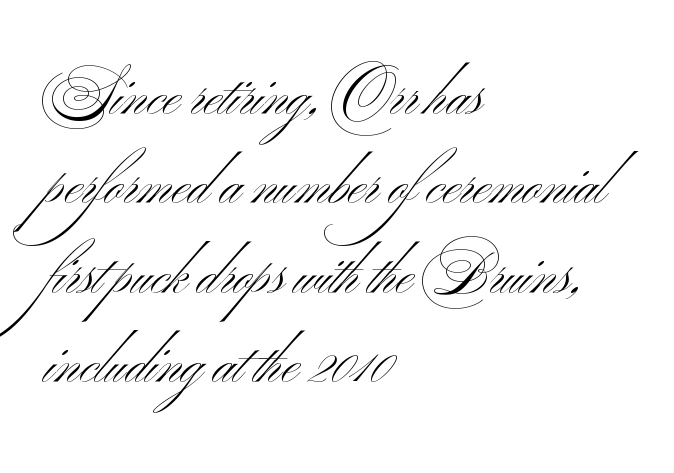
The image shows 58 px light, wide sans-serif type; set left-aligned, normal line spacing (1.54x), normal letter spacing, not underlined; medium stroke contrast and a small x-height.
